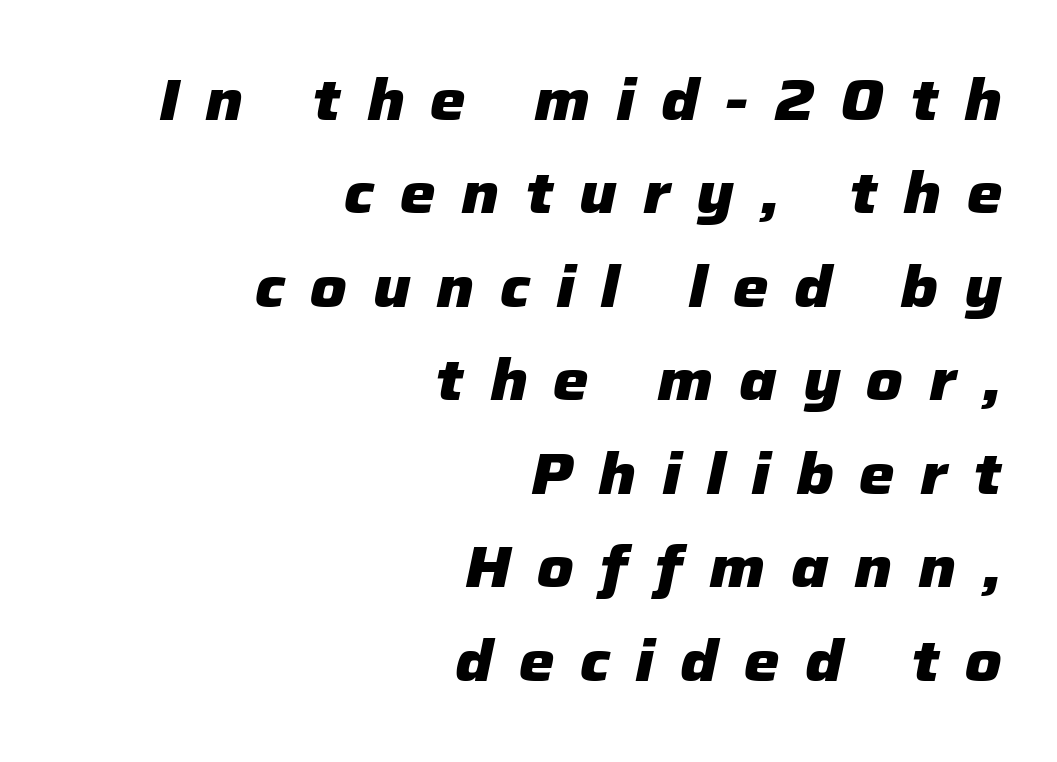
{"italic": "yes", "lean": "right", "slant_degrees": 12, "bold": "yes", "weight": "heavy", "width": "normal", "stroke_contrast": "low", "x_height": "medium", "monospaced": "no", "underline": "no", "align": "right", "line_spacing": "normal", "line_spacing_ratio": 1.64, "letter_spacing": "wide", "letter_spacing_em": 0.45, "glyph_px": 57}
